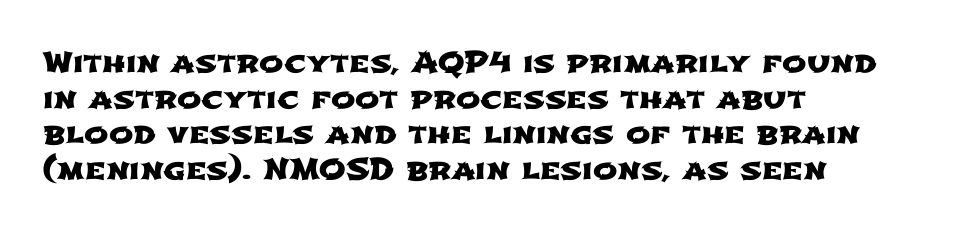
The image shows 29 px wide sans-serif type; set left-aligned, line spacing 1.23x, normal letter spacing, not underlined; low stroke contrast and a medium x-height.
